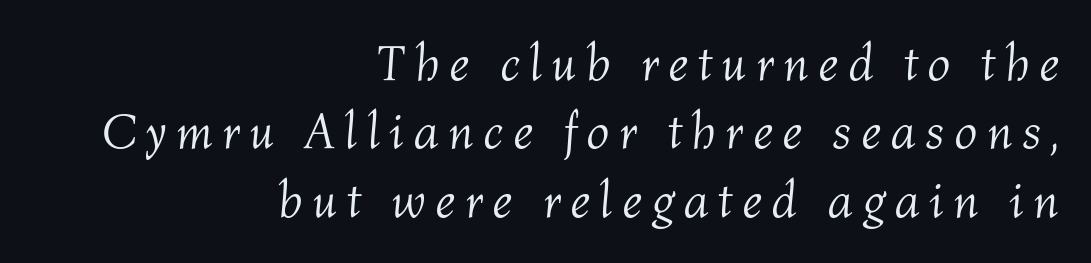
Q: Is the text bold? A: No.
Q: Is the text italic (slanted)? A: Yes, it leans right by about 4 degrees.
Q: Is the text underlined? A: No.
Q: How is the paragraph aligned? A: Right-aligned.
Q: Is the spacing between lines tight, normal or loose? A: Normal.
Q: Width (condensed, normal, or wide)? A: Normal.
Q: Stroke contrast? A: Medium.
Q: x-height? A: Medium.
Q: Monospaced? A: No.
